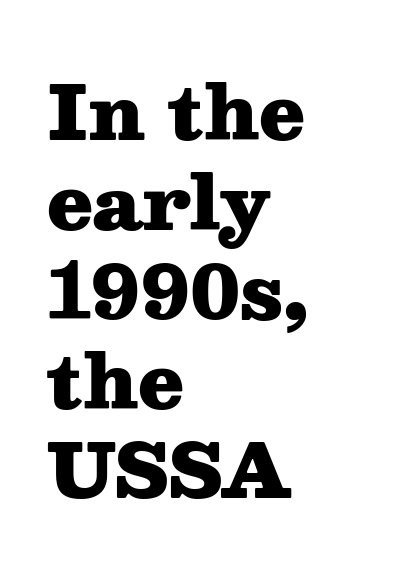
Q: Is the text bold? A: Yes.
Q: Is the text italic (slanted)? A: No, it is upright.
Q: Is the typeface a serif or a sans-serif typeface? A: Serif.
Q: Is the text underlined? A: No.
Q: How is the paragraph aligned? A: Left-aligned.
Q: Is the spacing between letters normal or unusually wide? A: Normal.
Q: Width (condensed, normal, or wide)? A: Wide.
Q: Stroke contrast? A: Medium.
Q: x-height? A: Medium.
Q: Monospaced? A: No.
